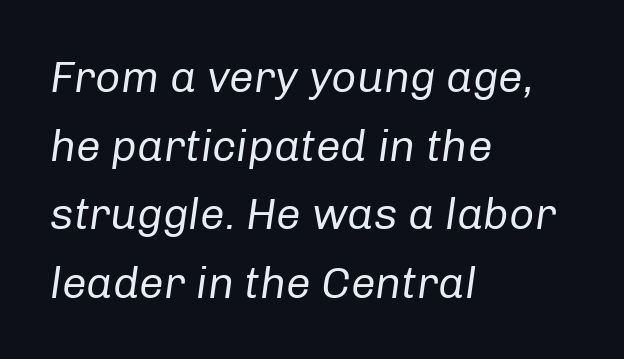
{"italic": "yes", "lean": "right", "slant_degrees": 8, "bold": "no", "weight": "regular", "width": "normal", "stroke_contrast": "low", "x_height": "medium", "monospaced": "no", "underline": "no", "align": "left", "line_spacing": "normal", "line_spacing_ratio": 1.56, "letter_spacing": "normal", "letter_spacing_em": 0.0, "glyph_px": 44}
